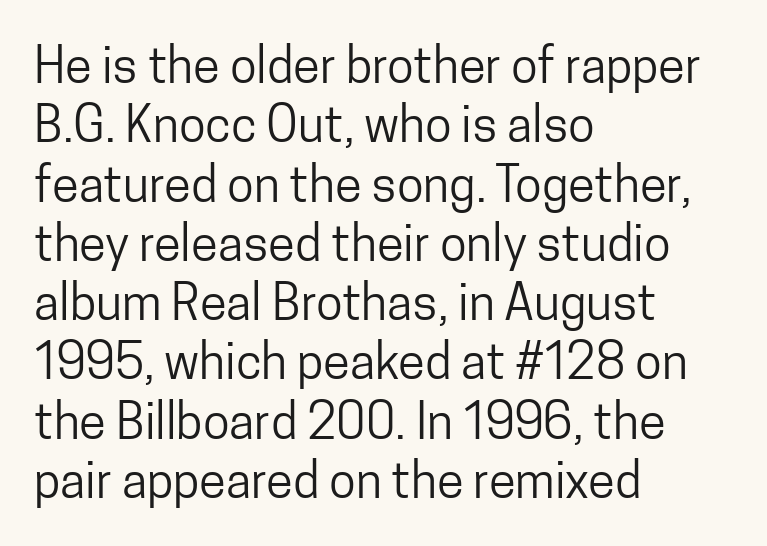
The image shows 49 px regular-weight, condensed sans-serif type, upright; set left-aligned, line spacing 1.21x, normal letter spacing, not underlined; low stroke contrast and a medium x-height.
